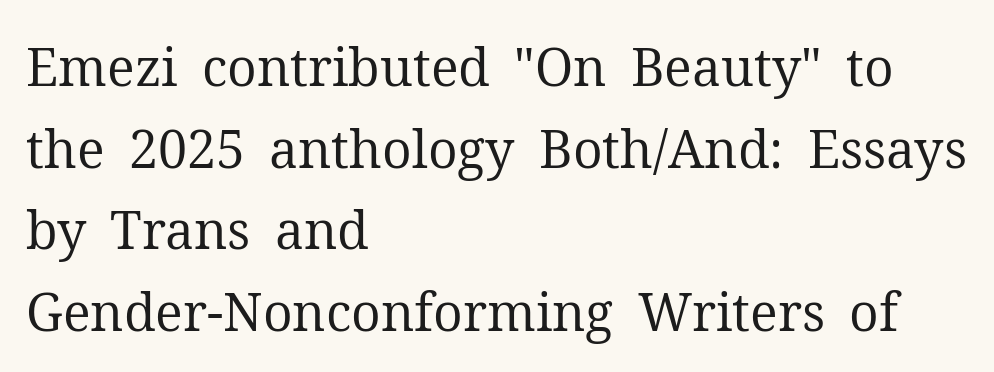
{"serif": "yes", "italic": "no", "bold": "no", "weight": "regular", "width": "normal", "stroke_contrast": "medium", "x_height": "medium", "monospaced": "no", "underline": "no", "align": "left", "line_spacing": "normal", "line_spacing_ratio": 1.57, "letter_spacing": "normal", "letter_spacing_em": 0.0, "glyph_px": 52}
